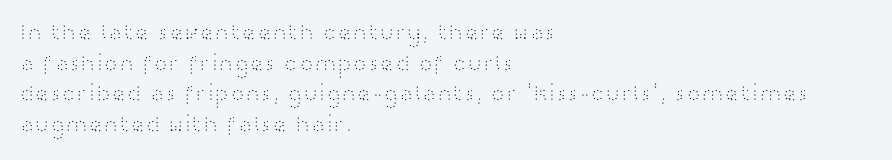
{"italic": "no", "bold": "no", "underline": "no", "align": "left", "line_spacing": "normal", "line_spacing_ratio": 1.33, "letter_spacing": "normal", "letter_spacing_em": 0.0, "glyph_px": 23}
